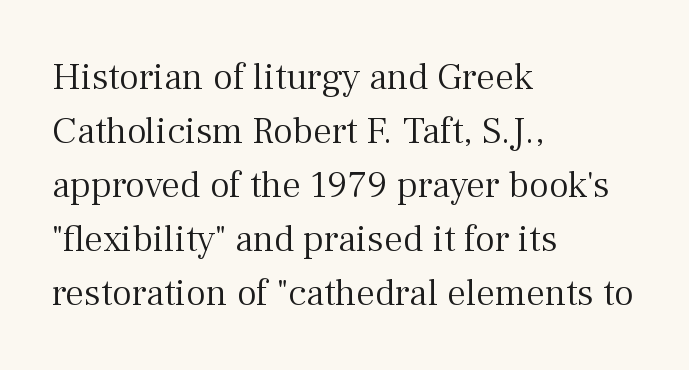
{"serif": "yes", "italic": "no", "bold": "no", "weight": "light", "width": "normal", "stroke_contrast": "medium", "x_height": "medium", "monospaced": "no", "underline": "no", "align": "left", "line_spacing": "normal", "line_spacing_ratio": 1.42, "letter_spacing": "normal", "letter_spacing_em": 0.0, "glyph_px": 38}
